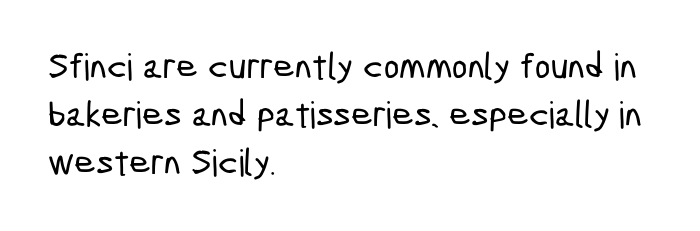
{"serif": "no", "width": "condensed", "stroke_contrast": "low", "x_height": "medium", "monospaced": "no", "underline": "no", "align": "left", "line_spacing": "normal", "line_spacing_ratio": 1.3, "letter_spacing": "normal", "letter_spacing_em": 0.0, "glyph_px": 37}
